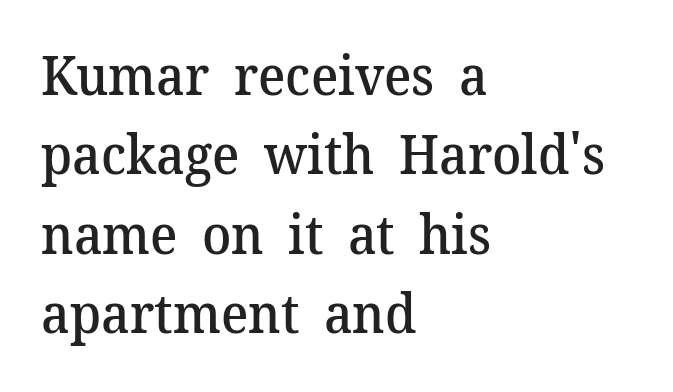
The image shows 54 px semibold serif type, upright; set left-aligned, normal line spacing (1.47x), normal letter spacing, not underlined; medium stroke contrast and a medium x-height.
